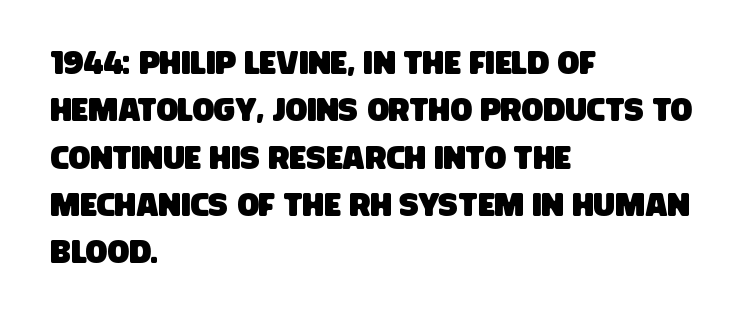
Q: Is the typeface a serif or a sans-serif typeface? A: Sans-serif.
Q: Is the text underlined? A: No.
Q: How is the paragraph aligned? A: Left-aligned.
Q: Is the spacing between letters normal or unusually wide? A: Normal.
Q: Is the spacing between lines tight, normal or loose? A: Normal.
Q: Width (condensed, normal, or wide)? A: Condensed.
Q: Stroke contrast? A: Low.
Q: x-height? A: Large.
Q: Monospaced? A: No.
